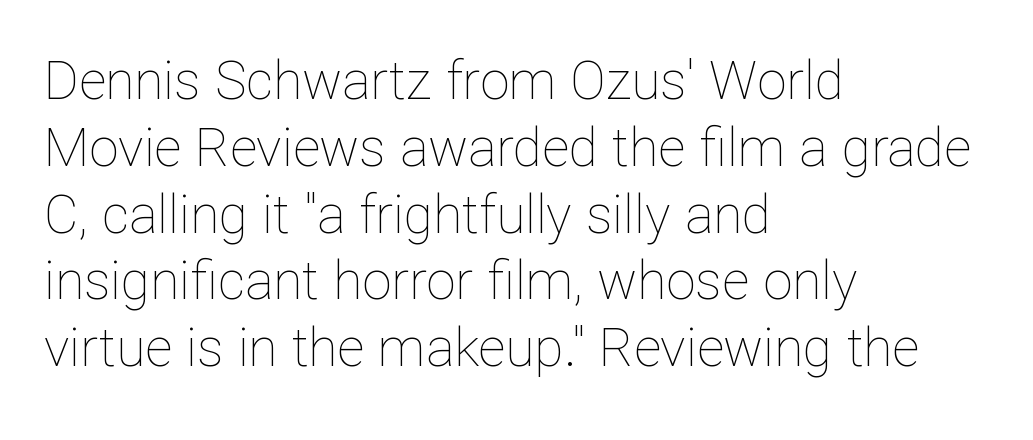
Q: Is the text bold? A: No.
Q: Is the text italic (slanted)? A: No, it is upright.
Q: Is the text underlined? A: No.
Q: How is the paragraph aligned? A: Left-aligned.
Q: Is the spacing between letters normal or unusually wide? A: Normal.
Q: Is the spacing between lines tight, normal or loose? A: Normal.
Q: Width (condensed, normal, or wide)? A: Normal.
Q: Stroke contrast? A: Low.
Q: x-height? A: Medium.
Q: Monospaced? A: No.
